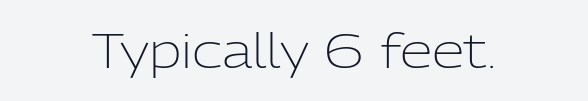
Q: Is the text bold? A: No.
Q: Is the text italic (slanted)? A: No, it is upright.
Q: Is the typeface a serif or a sans-serif typeface? A: Sans-serif.
Q: Is the text underlined? A: No.
Q: How is the paragraph aligned? A: Centered.
Q: Is the spacing between letters normal or unusually wide? A: Normal.
Q: Width (condensed, normal, or wide)? A: Normal.
Q: Stroke contrast? A: Low.
Q: x-height? A: Medium.
Q: Monospaced? A: No.
